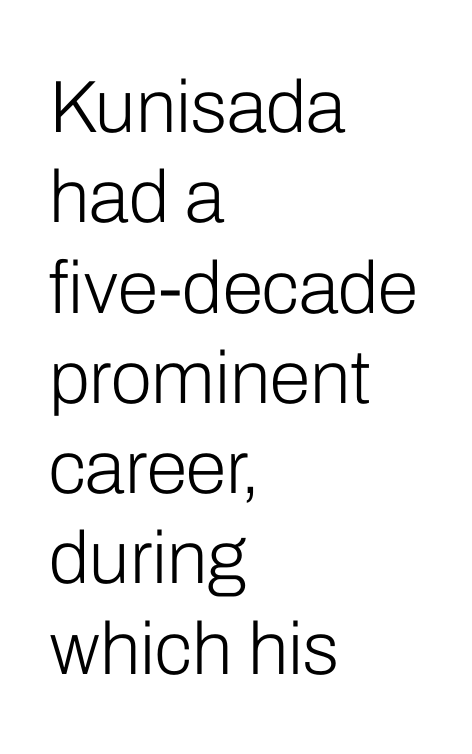
The image shows 74 px light sans-serif type, upright; set left-aligned, line spacing 1.22x, normal letter spacing, not underlined; low stroke contrast and a medium x-height.
